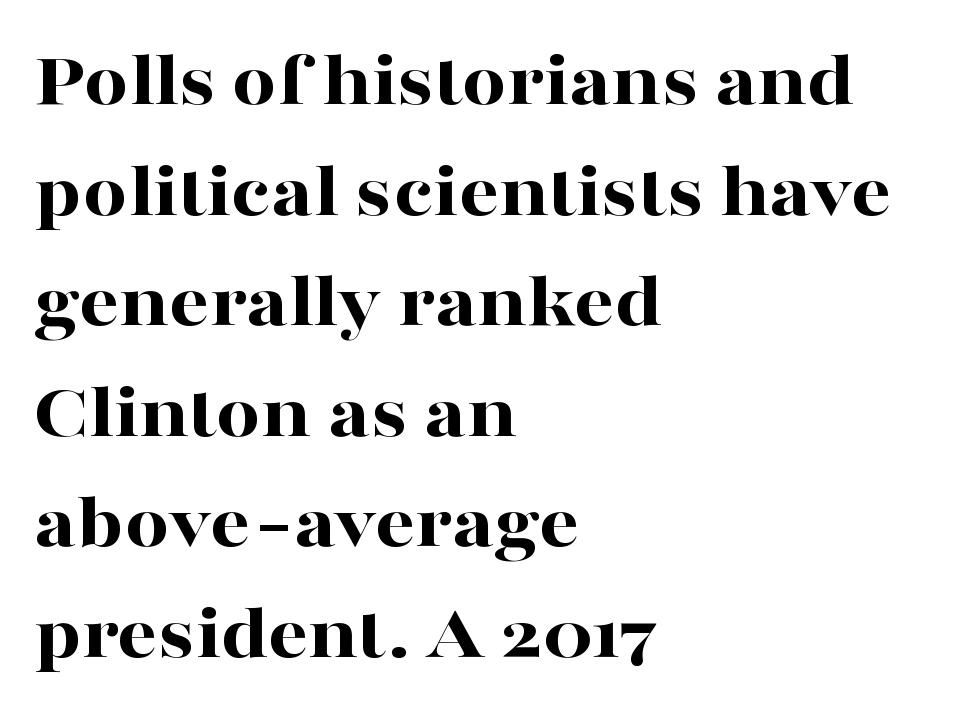
Quick note: interline space is typical. Unlike a clean sans, this face finishes its strokes with serifs. The type is set solid horizontally, with unmodified tracking. The typesetter chose a ragged-right arrangement here.
